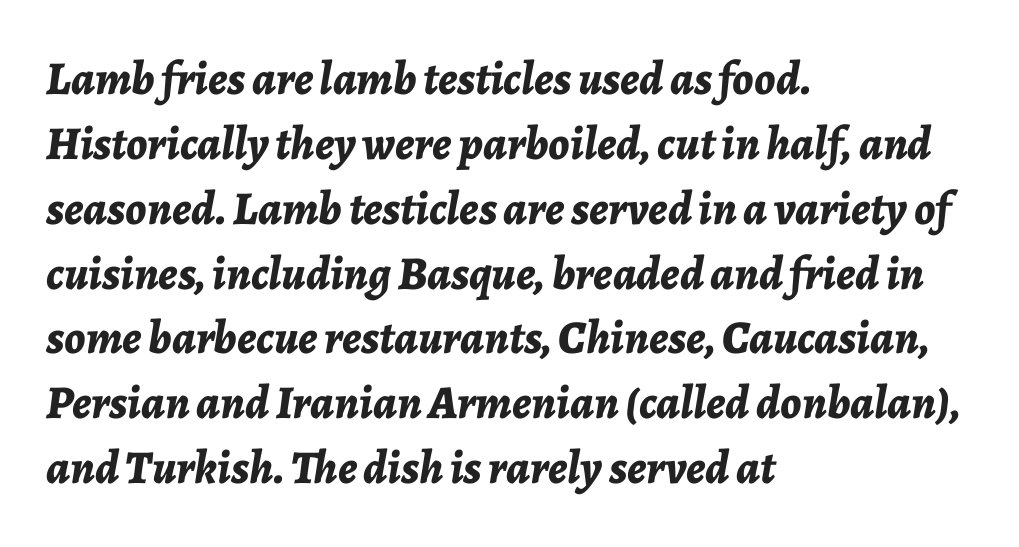
Any mark beneath the type? The region is blank. Slanted lettering throughout. Think of a printed novel: that variable character pitch is what you see here. Leftover space on each line is placed entirely after the last word. Horizontal bands of white between lines are of average thickness. The horizontal fit of the characters is conventional and even.
